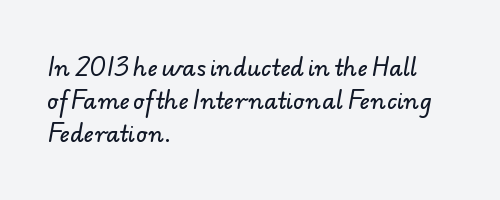
Is the letter spacing exaggerated? No — it looks like the ordinary default. Honestly, the row spacing looks completely unremarkable. This sample is left-justified, so line endings fall wherever the words run out. The space beneath each line is pristine and unruled.
